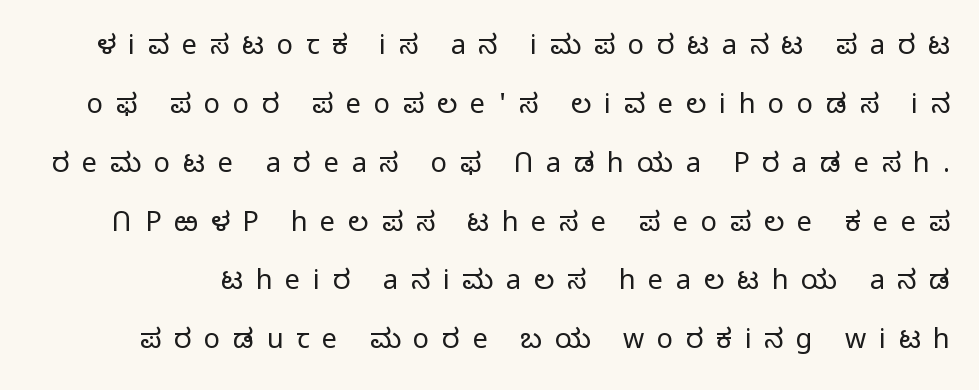
{"italic": "no", "bold": "no", "underline": "no", "line_spacing": "loose", "line_spacing_ratio": 2.18, "letter_spacing": "wide", "letter_spacing_em": 0.47, "glyph_px": 27}
